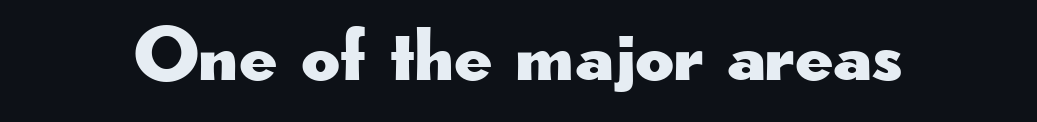
You can tell it's not italic because the verticals are truly vertical. No word sits above an underline. Is this a sans? Yes — the strokes have no serifs. Inter-character spacing is left at the font's built-in metrics.
